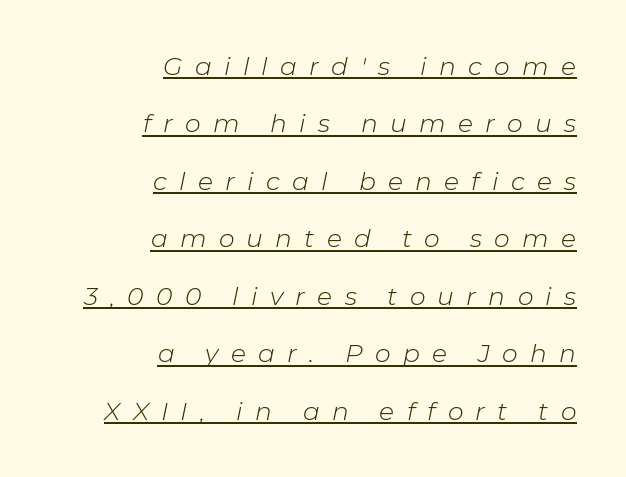
The image shows 25 px text type, italic (leaning right); set right-aligned, loose line spacing (2.3x), unusually wide letter spacing (+0.49 em), underlined.
